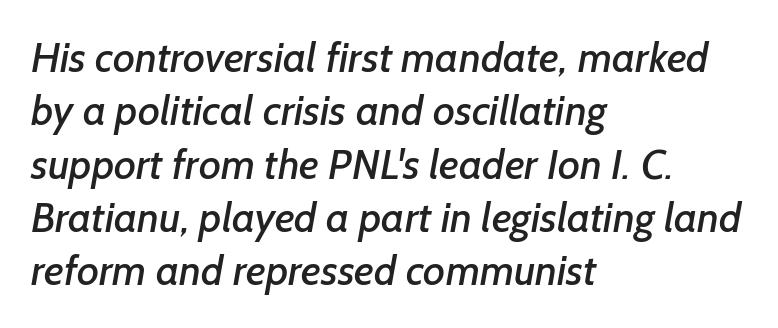
The image shows 42 px sans-serif type; set left-aligned, normal line spacing (1.27x), normal letter spacing, not underlined; low stroke contrast and a medium x-height.
